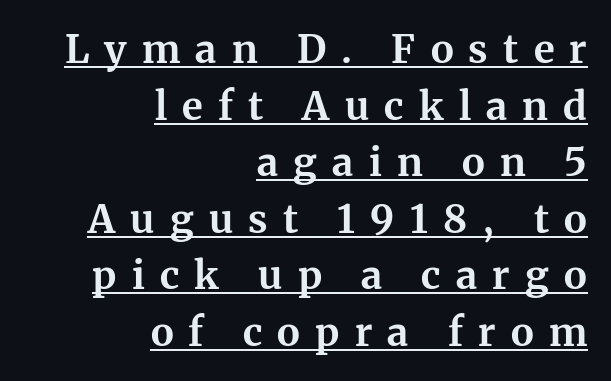
Q: Is the text bold? A: Yes.
Q: Is the text italic (slanted)? A: No, it is upright.
Q: Is the typeface a serif or a sans-serif typeface? A: Serif.
Q: Is the text underlined? A: Yes.
Q: How is the paragraph aligned? A: Right-aligned.
Q: Is the spacing between letters normal or unusually wide? A: Unusually wide.
Q: Is the spacing between lines tight, normal or loose? A: Normal.
Q: Width (condensed, normal, or wide)? A: Normal.
Q: Stroke contrast? A: Medium.
Q: x-height? A: Medium.
Q: Monospaced? A: No.
